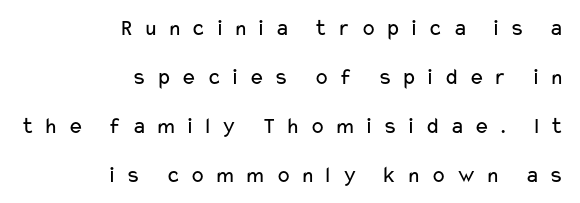
The typesetting does not lean heavy: it is not bold. Anything drawn beneath the words? Only blank space. A typesetter would call this leading open, well beyond the default. Notice how the stems are strictly vertical — no italics here. This sample uses expanded letter spacing, leaving extra air between glyphs. Which margin do the lines hug? The right one — the left edge is uneven.
